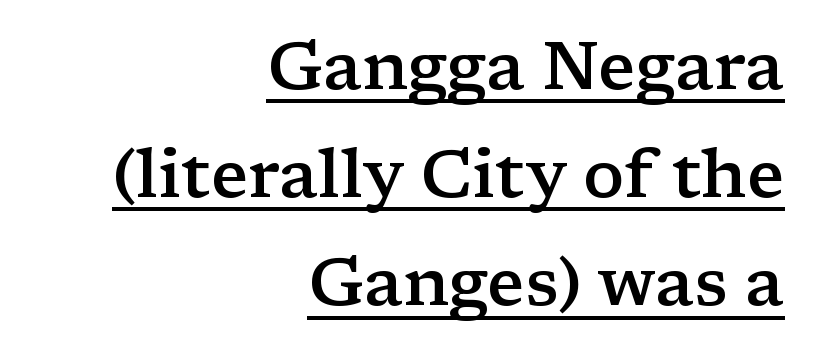
This is serif lettering, the kind often seen in printed books. Regular leading. Horizontally, the lines are justified to the trailing edge only. The rendering uses a semibold face; strokes are thickened but not to full bold. Proportional: the letters do not fall into vertical columns. No italicization has been applied; the sample stays upright.
